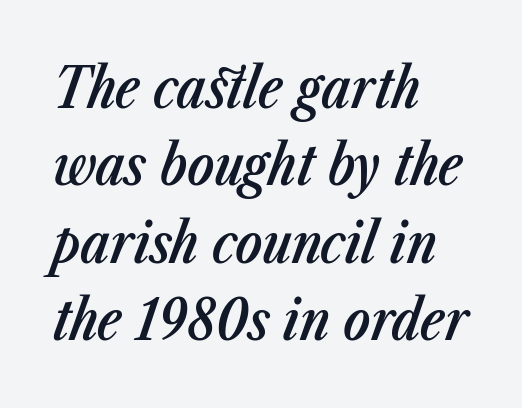
{"italic": "yes", "lean": "right", "slant_degrees": 23, "bold": "semi", "weight": "semibold", "width": "condensed", "stroke_contrast": "low", "x_height": "medium", "monospaced": "no", "underline": "no", "align": "left", "line_spacing": "normal", "line_spacing_ratio": 1.38, "letter_spacing": "normal", "letter_spacing_em": 0.0, "glyph_px": 56}
